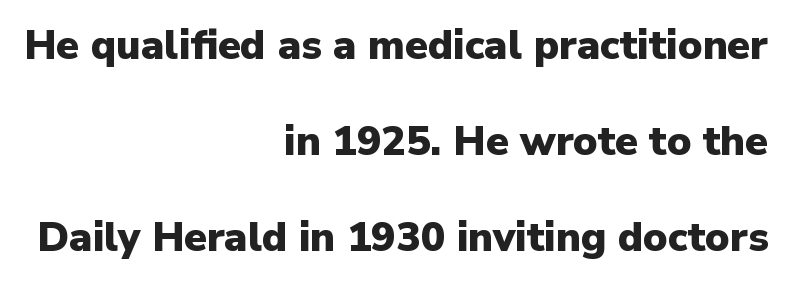
One-word summary of the alignment: right. Students, observe: this is what heavily led, spacious text looks like. A typesetter would mark this as roman, not italic. You can tell from the bare stems that sans-serif type was used.
